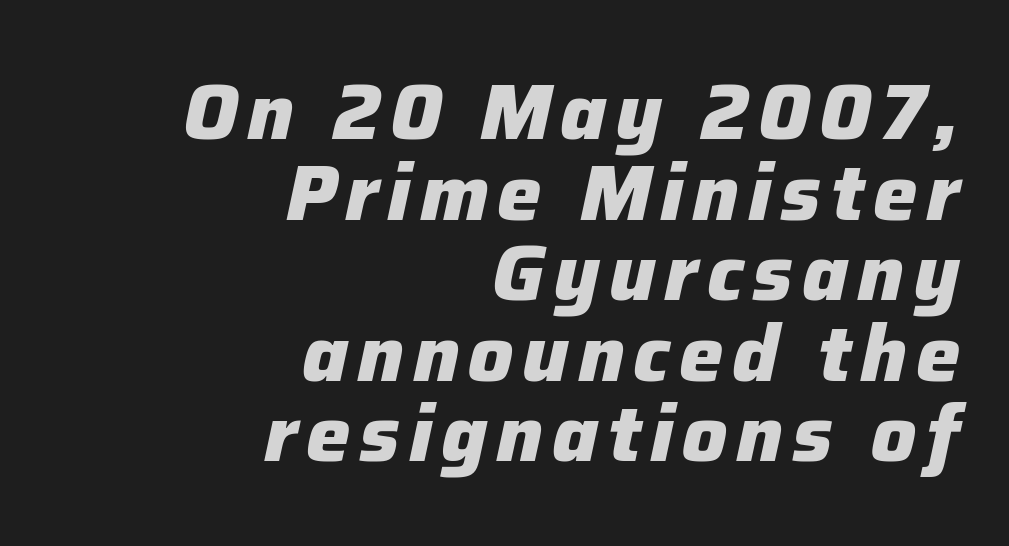
Q: Is the text bold? A: Yes.
Q: Is the text italic (slanted)? A: Yes, it leans right by about 12 degrees.
Q: Is the text underlined? A: No.
Q: How is the paragraph aligned? A: Right-aligned.
Q: Is the spacing between lines tight, normal or loose? A: Tight.
Q: Width (condensed, normal, or wide)? A: Normal.
Q: Stroke contrast? A: Low.
Q: x-height? A: Medium.
Q: Monospaced? A: No.
